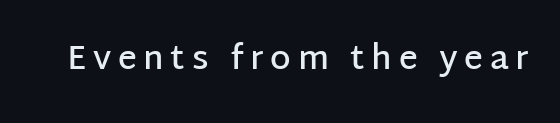
{"serif": "no", "italic": "no", "bold": "semi", "weight": "semibold", "width": "normal", "stroke_contrast": "low", "x_height": "large", "monospaced": "no", "underline": "no", "letter_spacing": "wide", "letter_spacing_em": 0.2, "glyph_px": 33}
